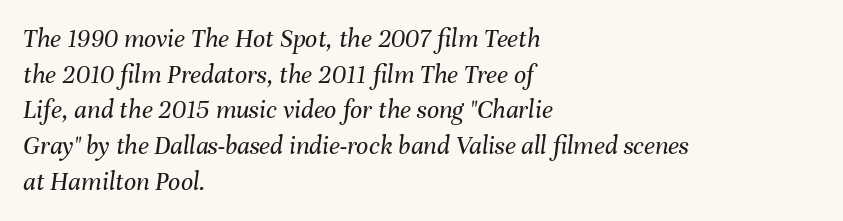
{"italic": "yes", "lean": "right", "slant_degrees": 8, "bold": "no", "underline": "no", "align": "left", "line_spacing": "normal", "line_spacing_ratio": 1.32, "letter_spacing": "normal", "letter_spacing_em": 0.0, "glyph_px": 27}
